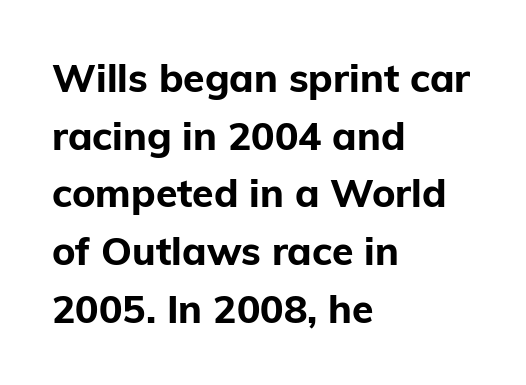
The image shows 39 px bold sans-serif type, upright; set left-aligned, normal line spacing (1.48x), normal letter spacing, not underlined; low stroke contrast and a medium x-height.
